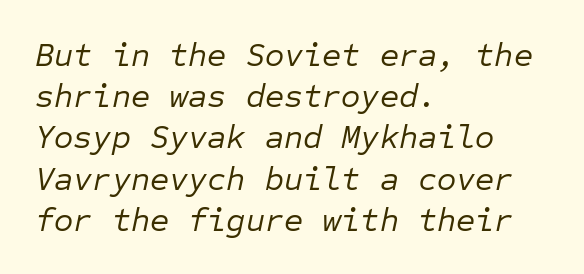
The image shows 33 px regular-weight type, italic (leaning right), monospaced; set left-aligned, normal line spacing (1.25x), normal letter spacing, not underlined; low stroke contrast and a medium x-height.
